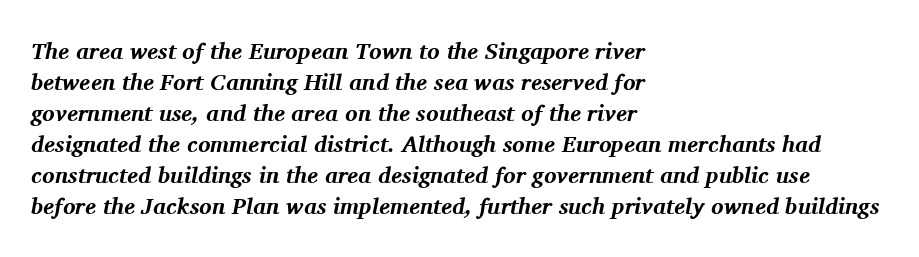
The image shows 23 px bold type, italic (leaning right); set left-aligned, normal line spacing (1.35x), normal letter spacing, not underlined.
